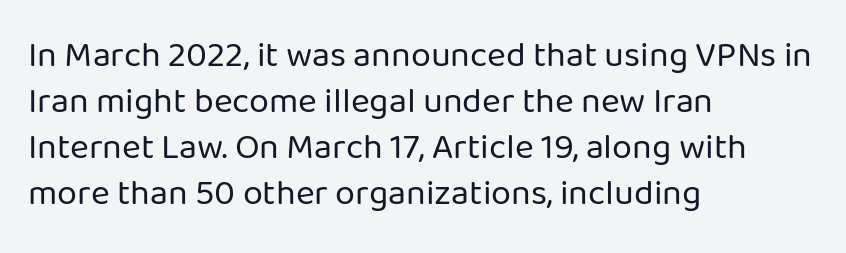
Q: Is the text bold? A: No.
Q: Is the text italic (slanted)? A: No, it is upright.
Q: Is the typeface a serif or a sans-serif typeface? A: Sans-serif.
Q: Is the text underlined? A: No.
Q: How is the paragraph aligned? A: Left-aligned.
Q: Is the spacing between letters normal or unusually wide? A: Normal.
Q: Is the spacing between lines tight, normal or loose? A: Normal.
Q: Width (condensed, normal, or wide)? A: Normal.
Q: Stroke contrast? A: Low.
Q: x-height? A: Medium.
Q: Monospaced? A: No.
